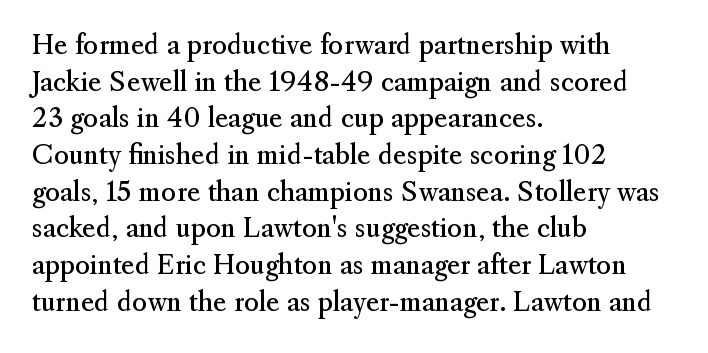
{"italic": "no", "bold": "no", "underline": "no", "align": "left", "line_spacing": "normal", "line_spacing_ratio": 1.41, "letter_spacing": "normal", "letter_spacing_em": 0.0, "glyph_px": 26}
